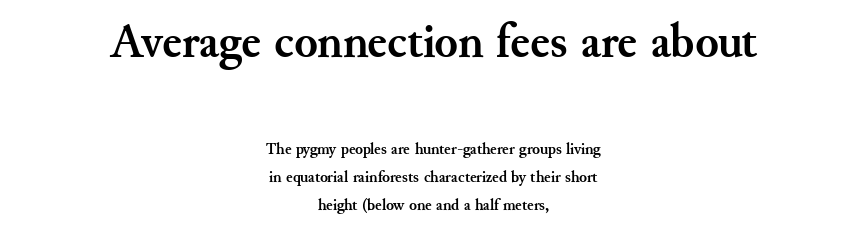
{"serif": "yes", "italic": "no", "bold": "yes", "weight": "semibold", "width": "normal", "stroke_contrast": "medium", "x_height": "small", "monospaced": "no", "underline": "no", "align": "center", "line_spacing_ratio": 1.76, "letter_spacing": "normal", "letter_spacing_em": 0.0, "larger_block": "first", "size_ratio": 3.0, "glyph_px": 48}
